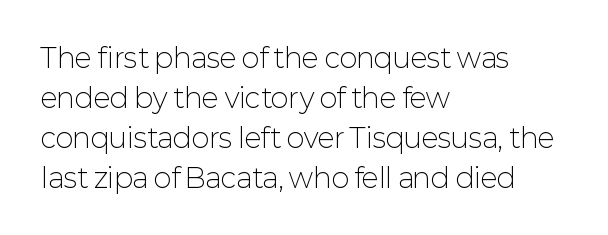
{"italic": "no", "bold": "no", "underline": "no", "align": "left", "line_spacing": "normal", "line_spacing_ratio": 1.48, "letter_spacing": "normal", "letter_spacing_em": 0.0, "glyph_px": 27}
